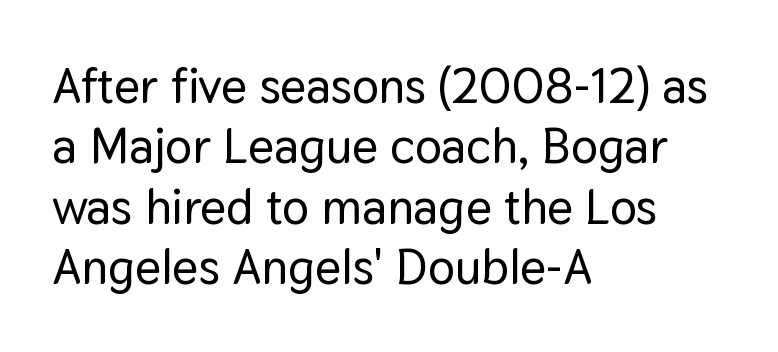
A typesetter would label this face a sans. Descenders hang freely into open space. The typography opts for an upright posture over an oblique one. Line beginnings align vertically; line endings do not. A typesetter would call this proportional, since set widths differ per character. Tracking here is standard; glyphs follow each other at the usual distance.
